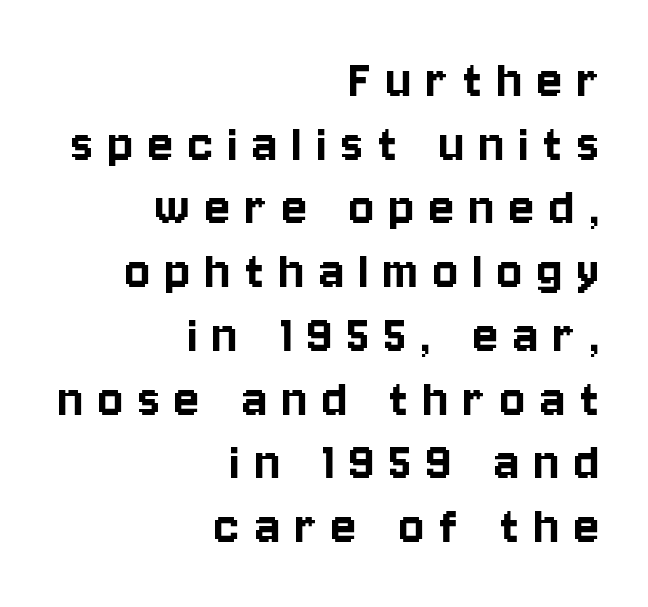
The image shows 59 px condensed sans-serif type, upright; set right-aligned, tight line spacing (1.08x), unusually wide letter spacing (+0.25 em), not underlined; low stroke contrast and a large x-height.
